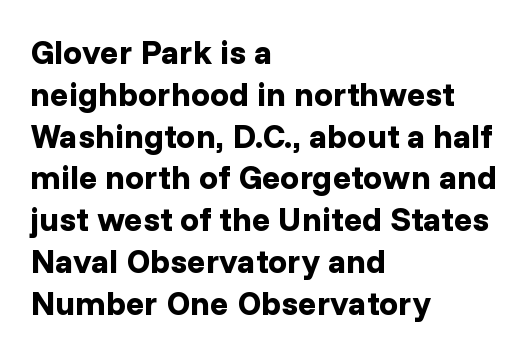
Q: Is the text bold? A: Yes.
Q: Is the text italic (slanted)? A: No, it is upright.
Q: Is the typeface a serif or a sans-serif typeface? A: Sans-serif.
Q: Is the text underlined? A: No.
Q: How is the paragraph aligned? A: Left-aligned.
Q: Is the spacing between letters normal or unusually wide? A: Normal.
Q: Width (condensed, normal, or wide)? A: Normal.
Q: Stroke contrast? A: Low.
Q: x-height? A: Medium.
Q: Monospaced? A: No.
